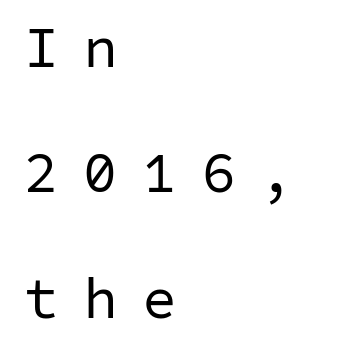
The image shows 58 px regular-weight sans-serif type; set left-aligned, loose line spacing (2.16x), unusually wide letter spacing (+0.47 em), not underlined; low stroke contrast and a medium x-height.
